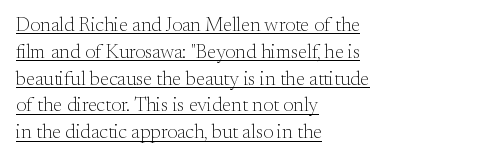
The image shows 20 px text type, upright; set left-aligned, normal line spacing (1.34x), normal letter spacing, underlined.
